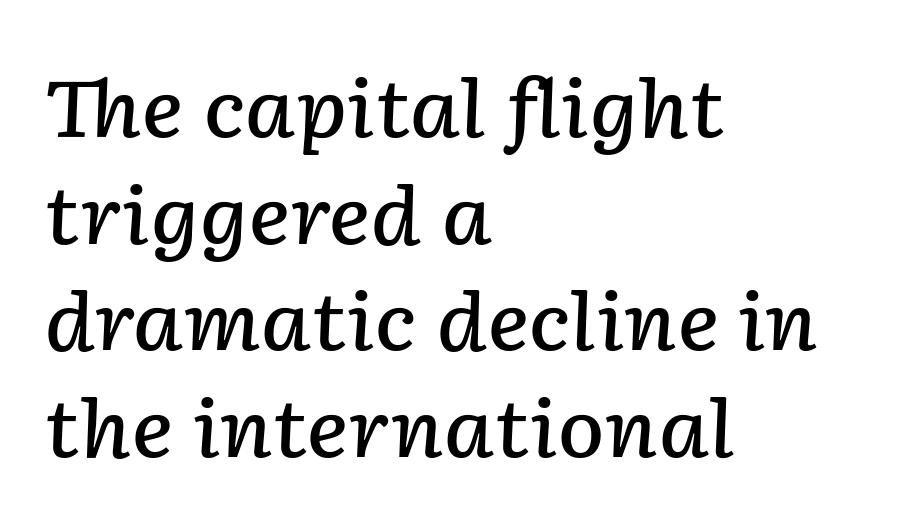
Every character sits at an angle, as italics do. Observe the ordinary spacing: letters are neighbours, not strangers. A clean baseline with only descenders dipping below it. Evenly set lines give the paragraph a standard silhouette.
